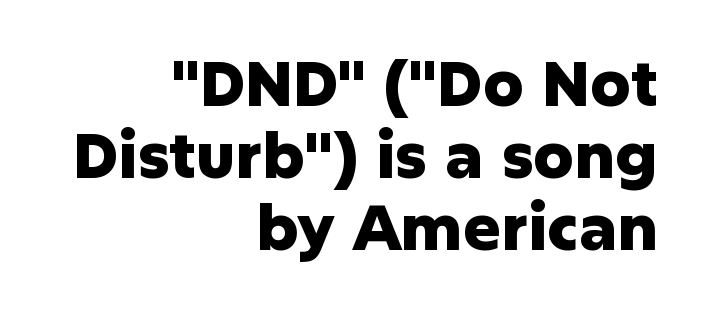
The image shows 63 px heavy sans-serif type, upright; set right-aligned, tight line spacing (1.14x), normal letter spacing, not underlined; low stroke contrast and a medium x-height.
